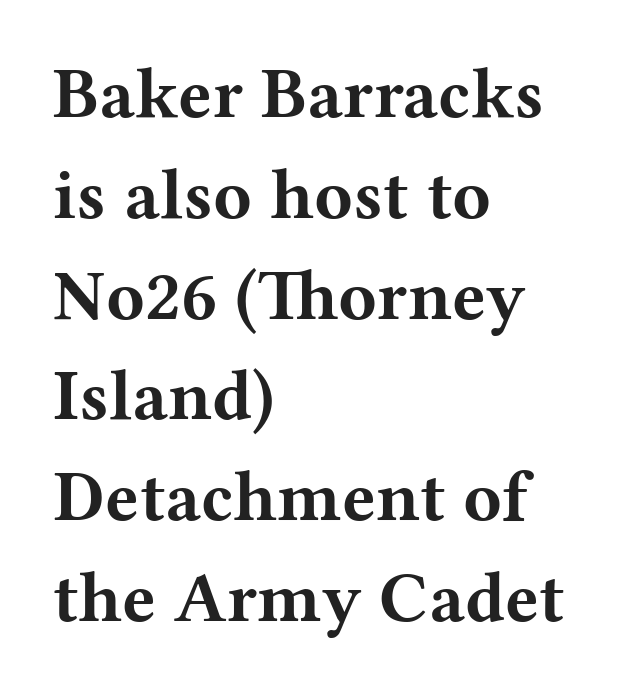
The image shows 71 px bold, wide serif type, upright; set left-aligned, normal line spacing (1.42x), normal letter spacing, not underlined; medium stroke contrast and a medium x-height.
